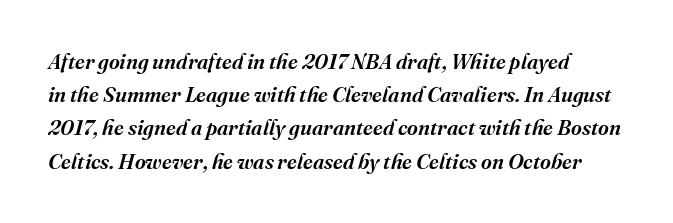
Whoever set this chose a conventional vertical rhythm. Bold? Not quite — semibold, heavier than regular but stopping short. Words appear dense and cohesive because spacing is normal. The strip under each line holds only bare page. Emphasis-style slanted type is in use.
